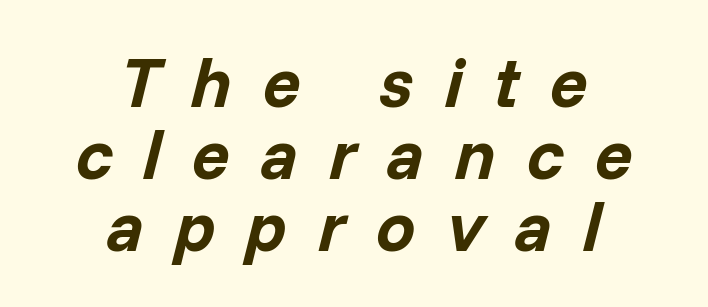
The image shows 70 px bold type, italic (leaning right); set centered, tight line spacing (1.03x), unusually wide letter spacing (+0.44 em), not underlined; low stroke contrast and a medium x-height.
